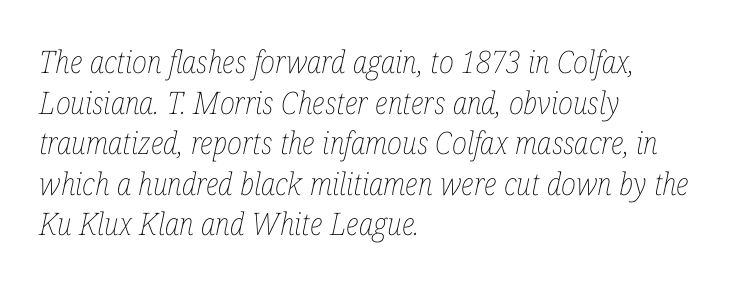
Q: Is the text bold? A: No.
Q: Is the text italic (slanted)? A: Yes, it leans right by about 12 degrees.
Q: Is the text underlined? A: No.
Q: How is the paragraph aligned? A: Left-aligned.
Q: Is the spacing between letters normal or unusually wide? A: Normal.
Q: Is the spacing between lines tight, normal or loose? A: Normal.
Q: Width (condensed, normal, or wide)? A: Condensed.
Q: Stroke contrast? A: Low.
Q: x-height? A: Medium.
Q: Monospaced? A: No.
